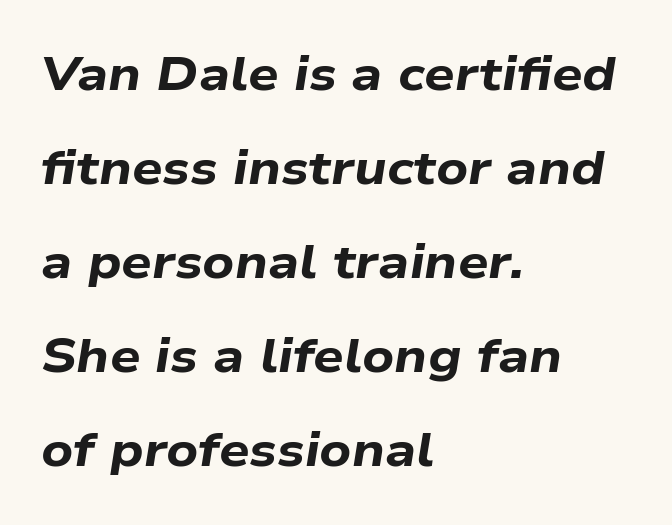
{"italic": "yes", "lean": "right", "slant_degrees": 9, "bold": "yes", "weight": "bold", "width": "wide", "stroke_contrast": "low", "x_height": "medium", "monospaced": "no", "underline": "no", "align": "left", "line_spacing": "loose", "line_spacing_ratio": 1.96, "letter_spacing": "normal", "letter_spacing_em": 0.0, "glyph_px": 48}
